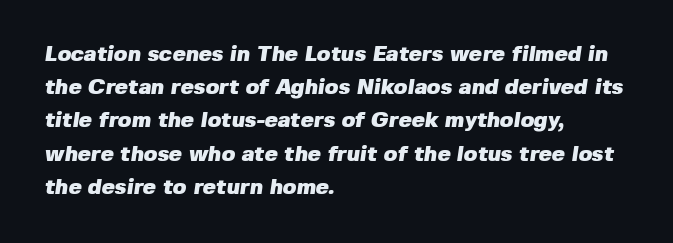
Q: Is the text bold? A: Yes.
Q: Is the text underlined? A: No.
Q: How is the paragraph aligned? A: Left-aligned.
Q: Is the spacing between letters normal or unusually wide? A: Normal.
Q: Is the spacing between lines tight, normal or loose? A: Normal.
